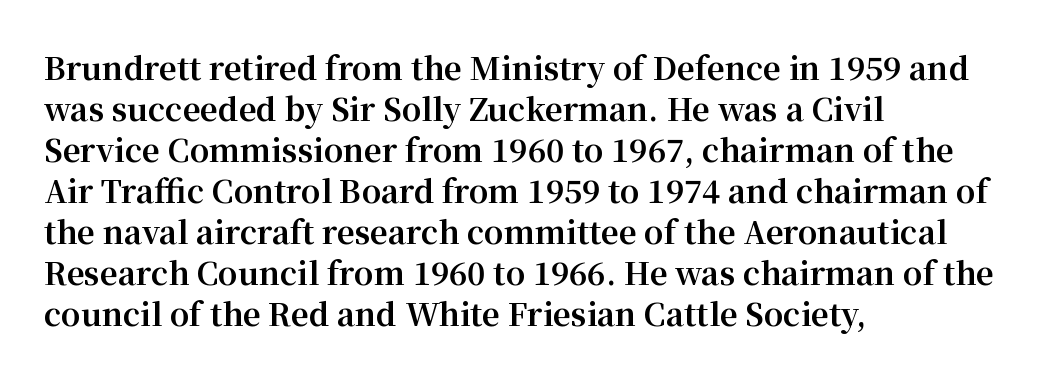
Q: Is the text bold? A: Yes.
Q: Is the text italic (slanted)? A: No, it is upright.
Q: Is the typeface a serif or a sans-serif typeface? A: Serif.
Q: Is the text underlined? A: No.
Q: How is the paragraph aligned? A: Left-aligned.
Q: Is the spacing between letters normal or unusually wide? A: Normal.
Q: Is the spacing between lines tight, normal or loose? A: Normal.
Q: Width (condensed, normal, or wide)? A: Normal.
Q: Stroke contrast? A: Medium.
Q: x-height? A: Medium.
Q: Monospaced? A: No.
